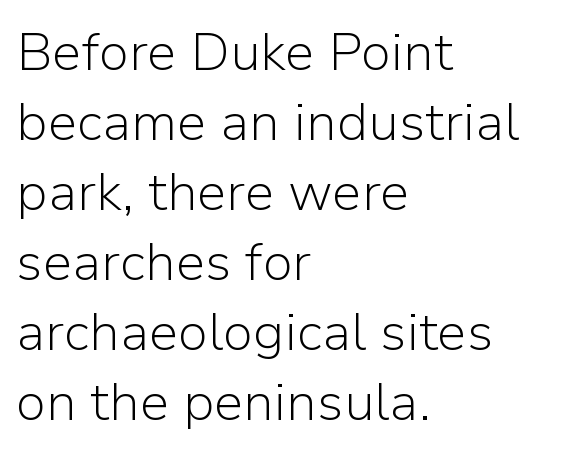
Q: Is the text bold? A: No.
Q: Is the text italic (slanted)? A: No, it is upright.
Q: Is the typeface a serif or a sans-serif typeface? A: Sans-serif.
Q: Is the text underlined? A: No.
Q: How is the paragraph aligned? A: Left-aligned.
Q: Is the spacing between letters normal or unusually wide? A: Normal.
Q: Is the spacing between lines tight, normal or loose? A: Normal.
Q: Width (condensed, normal, or wide)? A: Normal.
Q: Stroke contrast? A: Low.
Q: x-height? A: Medium.
Q: Monospaced? A: No.
